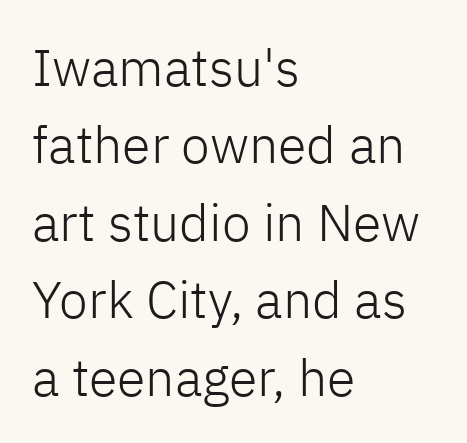
The image shows 52 px light sans-serif type, upright; set left-aligned, normal line spacing (1.49x), normal letter spacing, not underlined; low stroke contrast and a medium x-height.
